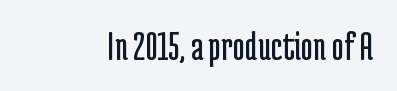
The image shows 42 px regular-weight, condensed sans-serif type, upright; set normal letter spacing, not underlined; low stroke contrast and a medium x-height.
